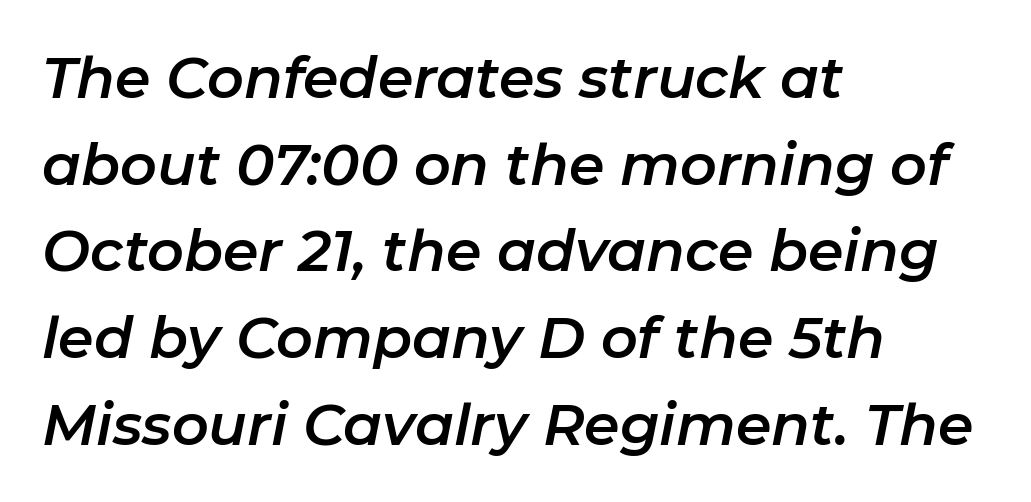
Each letter keeps its own natural width here, so spacing adapts to shape. Descenders hang freely into open space. One glance says typical: line gaps are just what's usual. Is the block centered? No — it sits flush against the left margin. What stands out about the letter spacing? Nothing — it is the standard amount.
